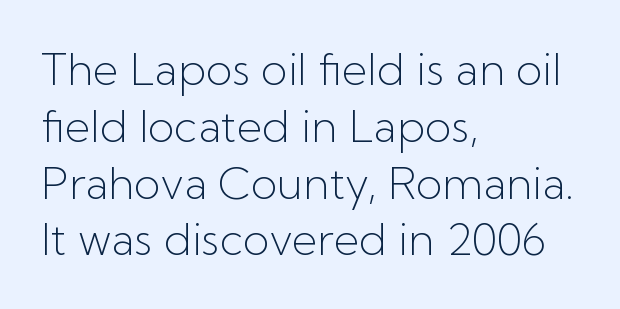
This is not heavy type; no bold has been used. The rendering shows plain stroke endings on the letterforms — a sans-serif design. Notice how descenders clear the ascenders below comfortably — that's standard leading. You could not count columns in this text — the font is proportionally spaced.
